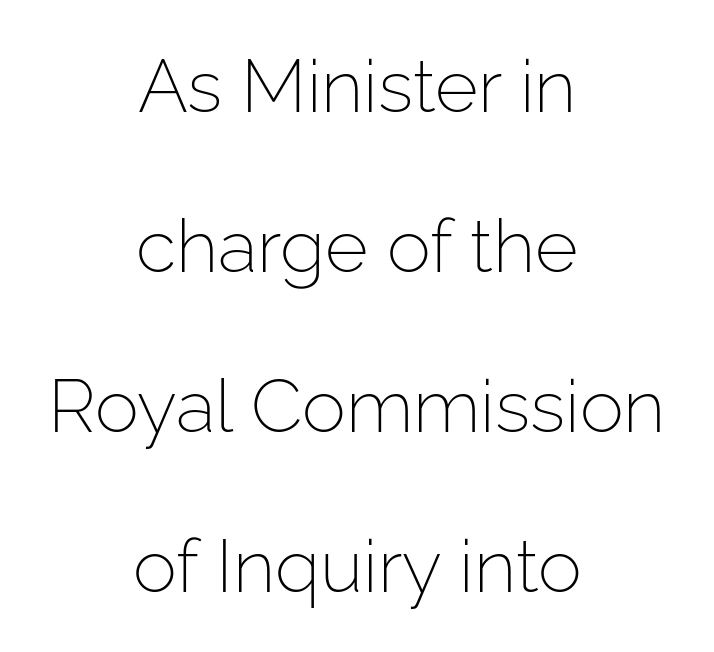
The image shows 74 px light sans-serif type, upright; set centered, loose line spacing (2.16x), normal letter spacing, not underlined; low stroke contrast and a medium x-height.
